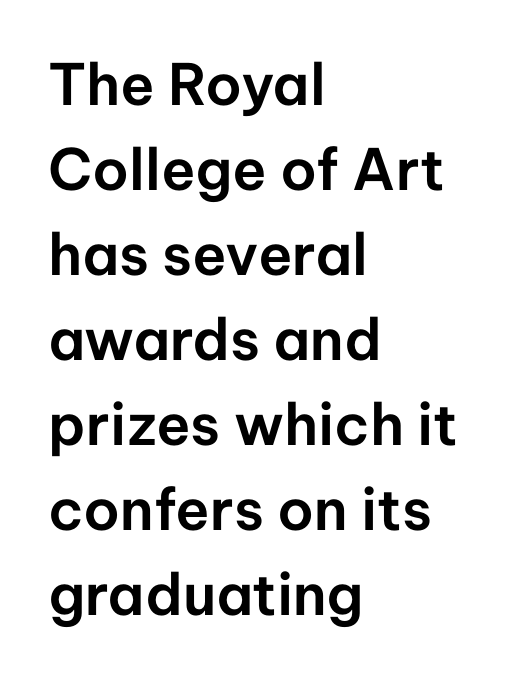
Are there feet on the stems? There aren't — it's a sans. This rendering uses left alignment, leaving the right contour irregular. In terms of leading, this rendering sits right in the middle. The rendering uses natural spacing where letterforms have individual widths. The glyphs are unaccompanied by any horizontal stroke below them.
